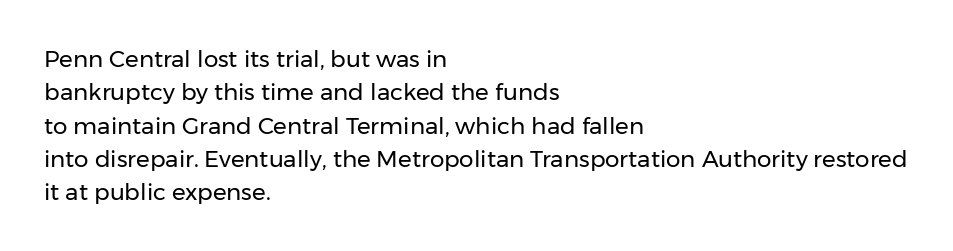
How would I describe the line gaps? Plain and ordinary. Just letters on the line, the space beneath them empty. Alignment: flush left. In terms of posture, this sample is upright.
